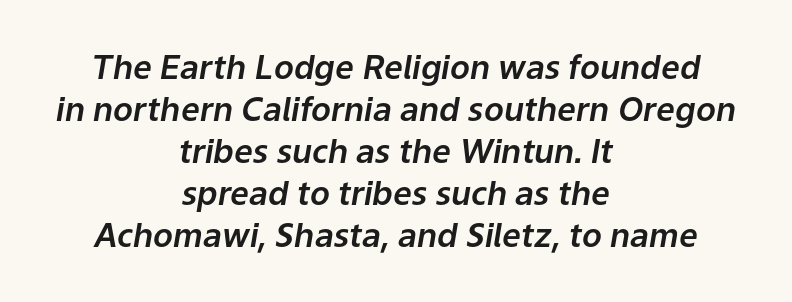
Q: Is the text italic (slanted)? A: Yes, it leans right by about 9 degrees.
Q: Is the text underlined? A: No.
Q: How is the paragraph aligned? A: Centered.
Q: Is the spacing between letters normal or unusually wide? A: Normal.
Q: Is the spacing between lines tight, normal or loose? A: Normal.
Q: Width (condensed, normal, or wide)? A: Normal.
Q: Stroke contrast? A: Low.
Q: x-height? A: Medium.
Q: Monospaced? A: No.
